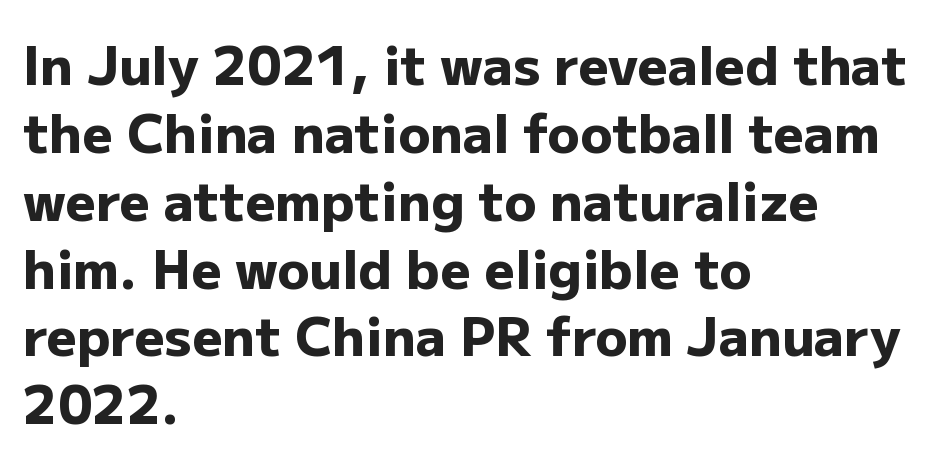
Q: Is the text bold? A: Yes.
Q: Is the text italic (slanted)? A: No, it is upright.
Q: Is the typeface a serif or a sans-serif typeface? A: Sans-serif.
Q: Is the text underlined? A: No.
Q: How is the paragraph aligned? A: Left-aligned.
Q: Is the spacing between letters normal or unusually wide? A: Normal.
Q: Is the spacing between lines tight, normal or loose? A: Normal.
Q: Width (condensed, normal, or wide)? A: Normal.
Q: Stroke contrast? A: Low.
Q: x-height? A: Medium.
Q: Monospaced? A: No.
